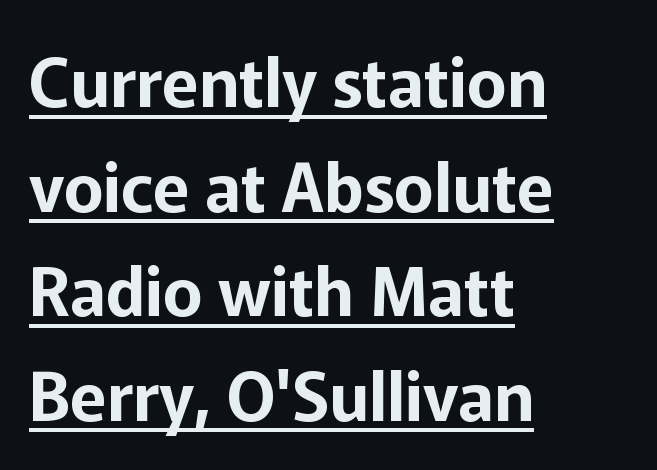
Q: Is the text italic (slanted)? A: No, it is upright.
Q: Is the typeface a serif or a sans-serif typeface? A: Sans-serif.
Q: Is the text underlined? A: Yes.
Q: How is the paragraph aligned? A: Left-aligned.
Q: Is the spacing between letters normal or unusually wide? A: Normal.
Q: Is the spacing between lines tight, normal or loose? A: Normal.
Q: Width (condensed, normal, or wide)? A: Normal.
Q: Stroke contrast? A: Low.
Q: x-height? A: Medium.
Q: Monospaced? A: No.
